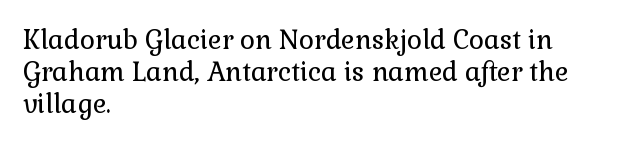
No letter is thick-stroked: the sample isn't bold. The lettering stays uniformly vertical, giving the passage a roman look. This sample uses plain, unmodified letter spacing. These lines stack with their left ends in a neat column. The gap between lines stays unmarked.
